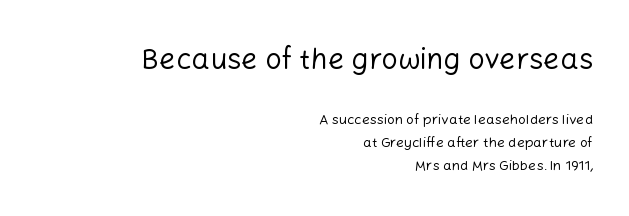
Caption: multi-line text, flush right, ragged left. Vertically, the passage feels balanced, rows spaced as you'd expect. This layout puts the oversized block above and the modest block below. The font family rendered here belongs to the sans-serif group.
